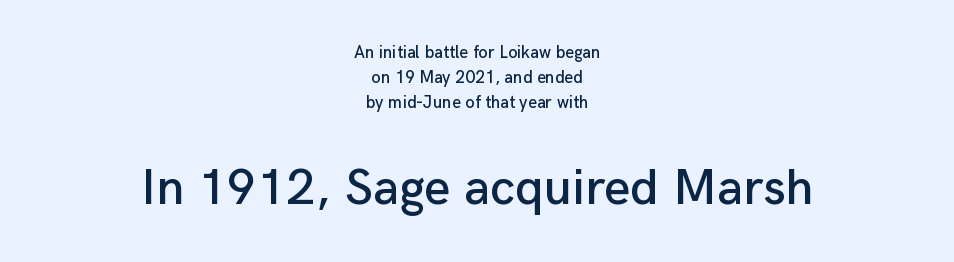
Q: Is the text italic (slanted)? A: No, it is upright.
Q: Is the typeface a serif or a sans-serif typeface? A: Sans-serif.
Q: Is the text underlined? A: No.
Q: How is the paragraph aligned? A: Centered.
Q: Is the spacing between letters normal or unusually wide? A: Normal.
Q: Is the spacing between lines tight, normal or loose? A: Normal.
Q: Which block of text is set in a larger size, the first (top) or the second (bottom)? A: The second (bottom) one.
Q: Width (condensed, normal, or wide)? A: Normal.
Q: Stroke contrast? A: Low.
Q: x-height? A: Medium.
Q: Monospaced? A: No.
